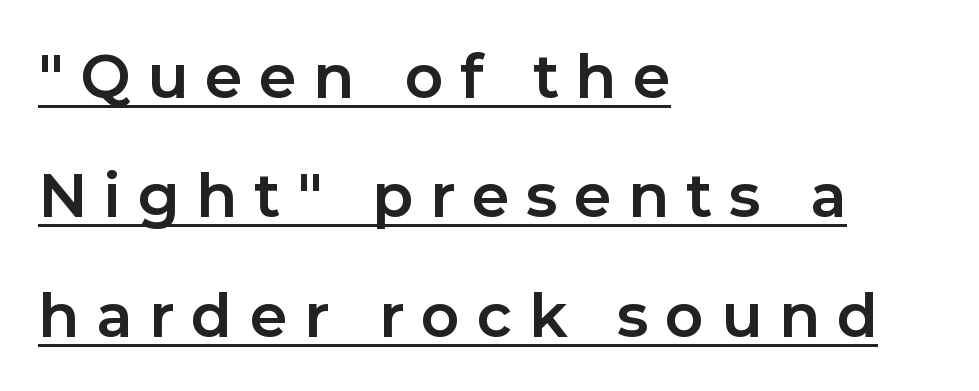
Q: Is the text bold? A: Yes.
Q: Is the text italic (slanted)? A: No, it is upright.
Q: Is the typeface a serif or a sans-serif typeface? A: Sans-serif.
Q: Is the text underlined? A: Yes.
Q: How is the paragraph aligned? A: Left-aligned.
Q: Is the spacing between letters normal or unusually wide? A: Unusually wide.
Q: Is the spacing between lines tight, normal or loose? A: Loose.
Q: Width (condensed, normal, or wide)? A: Normal.
Q: Stroke contrast? A: Low.
Q: x-height? A: Medium.
Q: Monospaced? A: No.
